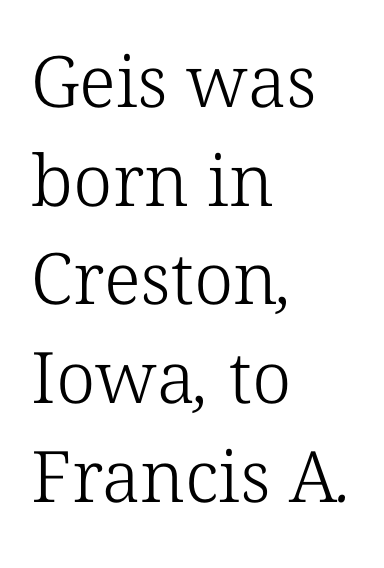
The image shows 71 px light serif type; set left-aligned, normal line spacing (1.39x), normal letter spacing, not underlined; low stroke contrast and a medium x-height.
